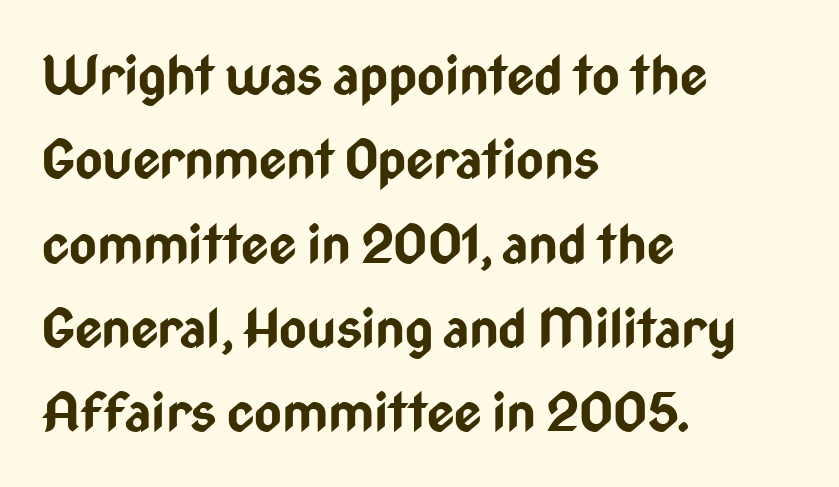
The image shows 53 px bold, condensed sans-serif type, upright; set left-aligned, normal line spacing (1.59x), normal letter spacing, not underlined; low stroke contrast and a medium x-height.
